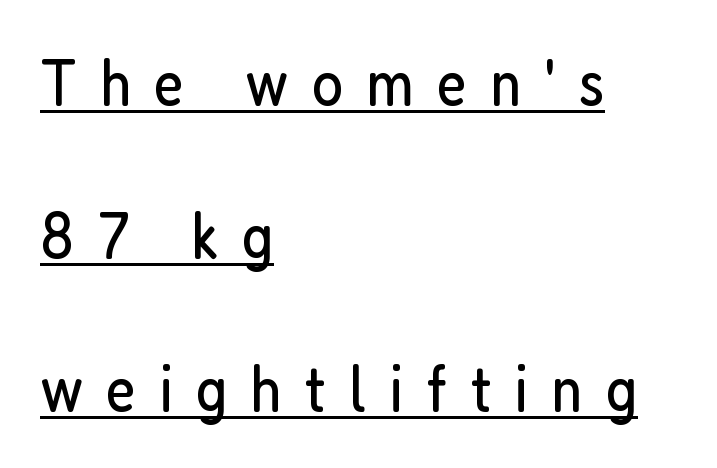
The rendering shows plain stroke endings on the letterforms — a sans-serif design. The face used here is proportionally spaced, like ordinary book or web type. There is plenty of visible air inserted between adjacent glyphs. Loosely led — the rows are spread out. Compared with a typical body face, this is equally light or lighter still. Short and long lines alike share a common starting point at left.
